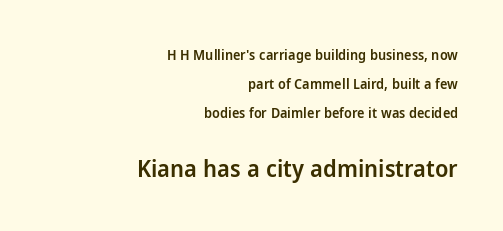
Observe the ordinary spacing: letters are neighbours, not strangers. Posture: vertical. The text block is weighted toward the right margin, trailing off unevenly leftward. The passage shown is not underscored anywhere. How would I describe the line gaps? Wide and relaxed. The designer gave the closing block more size than the opening block.
